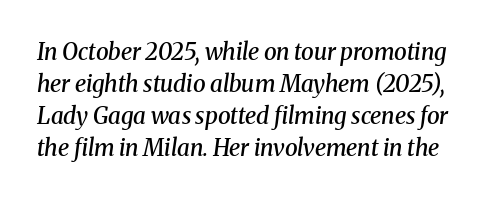
{"italic": "yes", "lean": "right", "slant_degrees": 8, "bold": "semi", "underline": "no", "line_spacing": "normal", "line_spacing_ratio": 1.39, "letter_spacing": "normal", "letter_spacing_em": 0.0, "glyph_px": 23}
